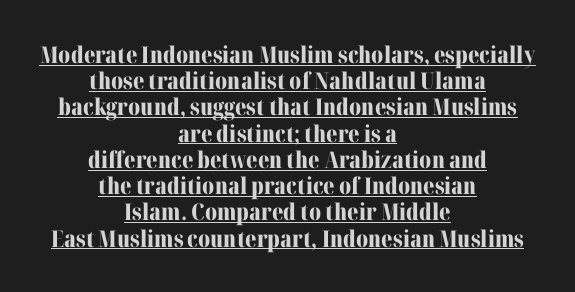
The image shows 23 px bold type, upright; set centered, tight line spacing (1.14x), normal letter spacing, underlined.
